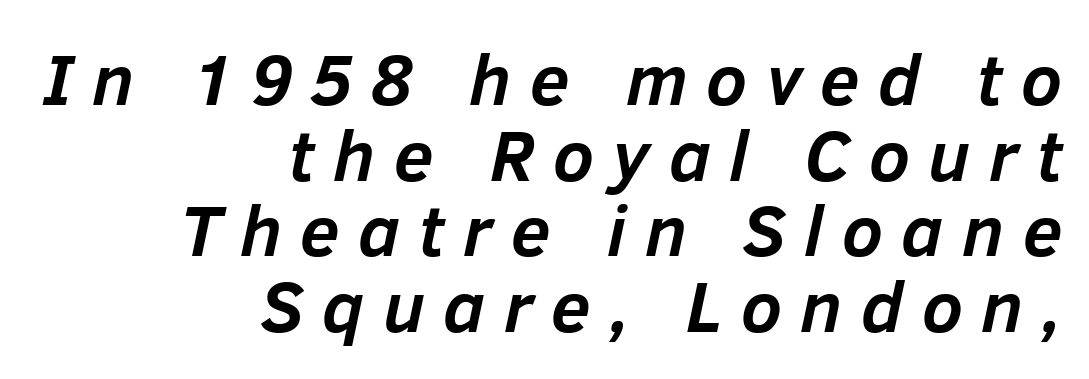
A typesetter would call this heavily tracked-out type. Type without underlining. Characters are canted at an angle relative to the baseline's perpendicular. Very little white space separates one row of letters from the next.
